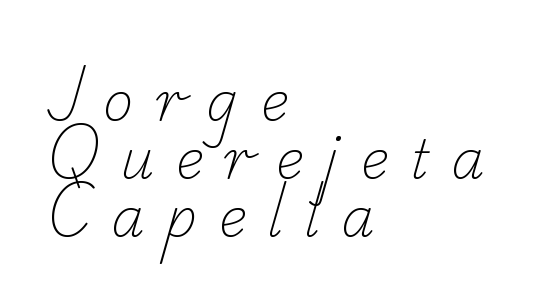
{"serif": "yes", "bold": "no", "weight": "light", "width": "normal", "stroke_contrast": "low", "x_height": "small", "monospaced": "no", "underline": "no", "align": "left", "line_spacing": "tight", "line_spacing_ratio": 1.09, "letter_spacing": "wide", "letter_spacing_em": 0.4, "glyph_px": 53}
